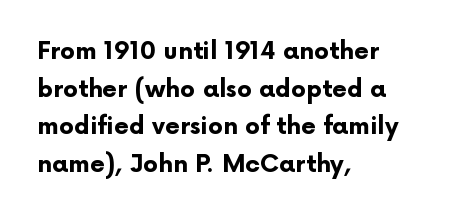
Q: Is the text bold? A: Yes.
Q: Is the text italic (slanted)? A: No, it is upright.
Q: Is the text underlined? A: No.
Q: How is the paragraph aligned? A: Left-aligned.
Q: Is the spacing between letters normal or unusually wide? A: Normal.
Q: Is the spacing between lines tight, normal or loose? A: Normal.
